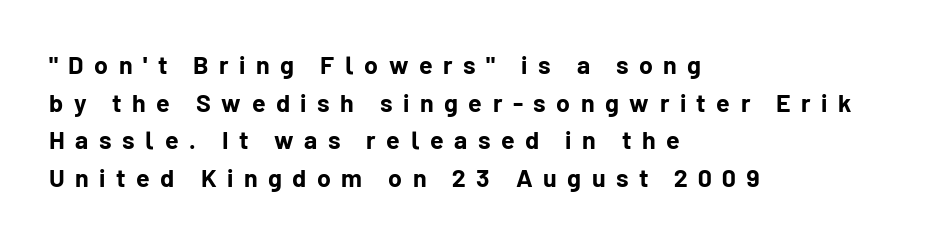
Q: Is the text bold? A: Yes.
Q: Is the text italic (slanted)? A: No, it is upright.
Q: Is the text underlined? A: No.
Q: How is the paragraph aligned? A: Left-aligned.
Q: Is the spacing between letters normal or unusually wide? A: Unusually wide.
Q: Is the spacing between lines tight, normal or loose? A: Normal.
